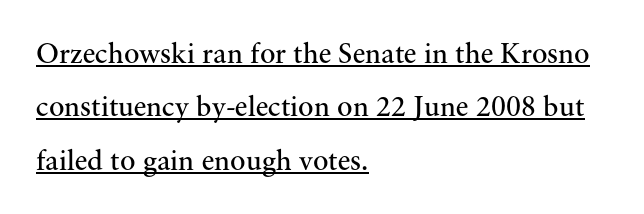
Q: Is the text bold? A: No.
Q: Is the text italic (slanted)? A: No, it is upright.
Q: Is the typeface a serif or a sans-serif typeface? A: Serif.
Q: Is the text underlined? A: Yes.
Q: How is the paragraph aligned? A: Left-aligned.
Q: Is the spacing between letters normal or unusually wide? A: Normal.
Q: Width (condensed, normal, or wide)? A: Normal.
Q: Stroke contrast? A: Medium.
Q: x-height? A: Small.
Q: Monospaced? A: No.
